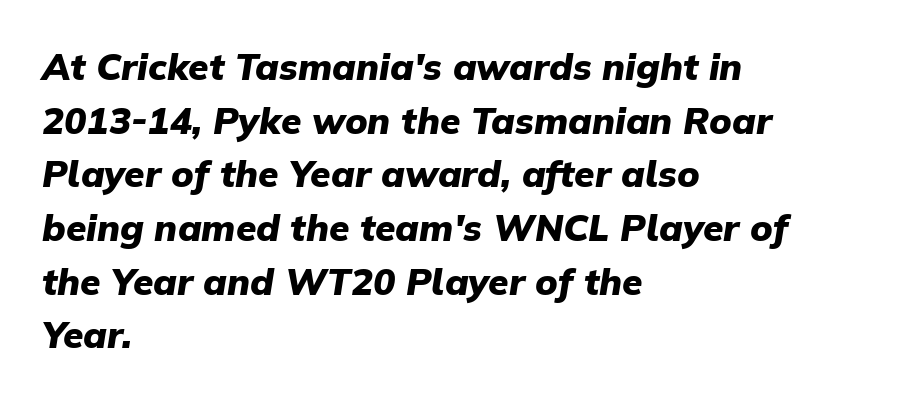
Q: Is the text bold? A: Yes.
Q: Is the text italic (slanted)? A: Yes, it leans right by about 9 degrees.
Q: Is the text underlined? A: No.
Q: How is the paragraph aligned? A: Left-aligned.
Q: Is the spacing between letters normal or unusually wide? A: Normal.
Q: Is the spacing between lines tight, normal or loose? A: Normal.
Q: Width (condensed, normal, or wide)? A: Normal.
Q: Stroke contrast? A: Low.
Q: x-height? A: Medium.
Q: Monospaced? A: No.
